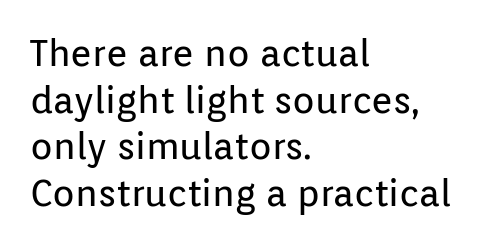
Q: Is the text bold? A: No.
Q: Is the text italic (slanted)? A: No, it is upright.
Q: Is the typeface a serif or a sans-serif typeface? A: Sans-serif.
Q: Is the text underlined? A: No.
Q: How is the paragraph aligned? A: Left-aligned.
Q: Is the spacing between letters normal or unusually wide? A: Normal.
Q: Is the spacing between lines tight, normal or loose? A: Normal.
Q: Width (condensed, normal, or wide)? A: Normal.
Q: Stroke contrast? A: Low.
Q: x-height? A: Medium.
Q: Monospaced? A: No.
